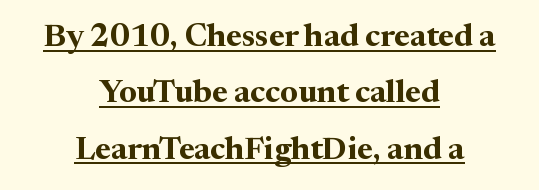
The font is running at its bold setting. These lines are composed in type with serifs. The letters stand straight up with perfectly vertical stems. Is this a fixed-width face? No — the glyphs have proportional, varying widths. Like a heading marked for emphasis, these lines bear an underscore. Honestly, the letter spacing is just normal — you wouldn't notice it.
